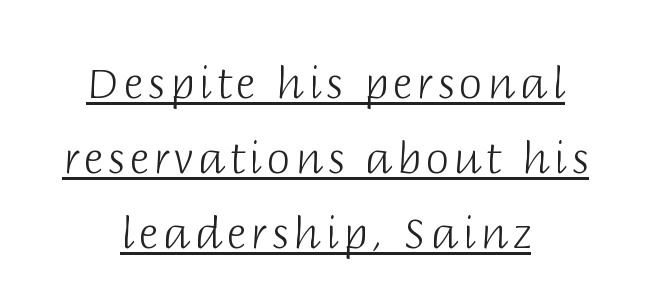
The image shows 43 px light sans-serif type, upright; set centered, line spacing 1.74x, underlined; low stroke contrast and a large x-height.
